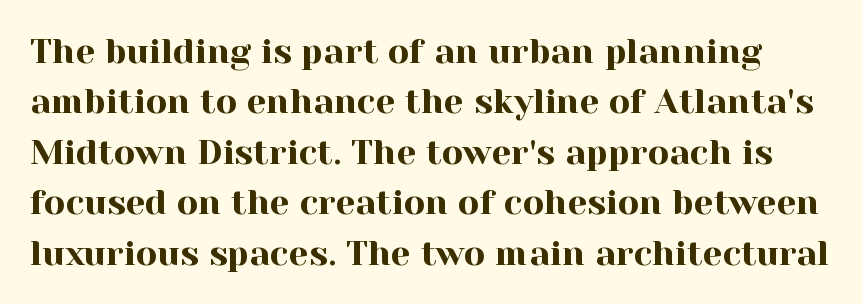
The image shows 35 px serif type, upright; set normal line spacing (1.44x), normal letter spacing, not underlined; a medium x-height.
